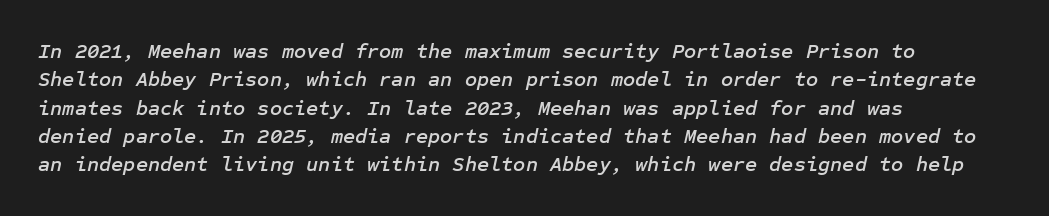
{"italic": "yes", "lean": "right", "slant_degrees": 12, "underline": "no", "align": "left", "line_spacing": "normal", "line_spacing_ratio": 1.35, "letter_spacing": "normal", "letter_spacing_em": 0.0, "glyph_px": 21}
